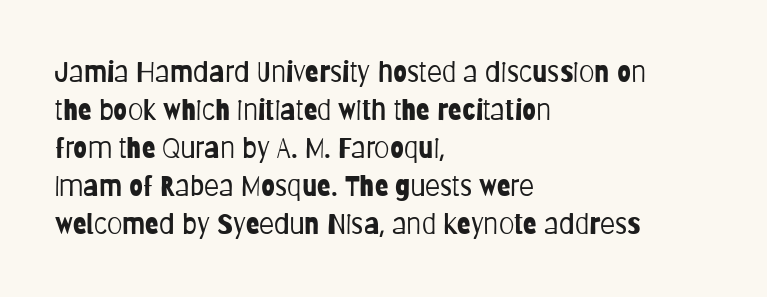
The image shows 28 px light, condensed sans-serif type, upright; set left-aligned, normal line spacing (1.36x), normal letter spacing, not underlined; low stroke contrast and a large x-height.
